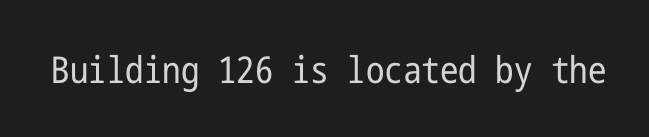
{"serif": "no", "italic": "no", "bold": "no", "weight": "regular", "width": "condensed", "stroke_contrast": "low", "x_height": "medium", "underline": "no", "letter_spacing": "normal", "letter_spacing_em": 0.0, "glyph_px": 37}
